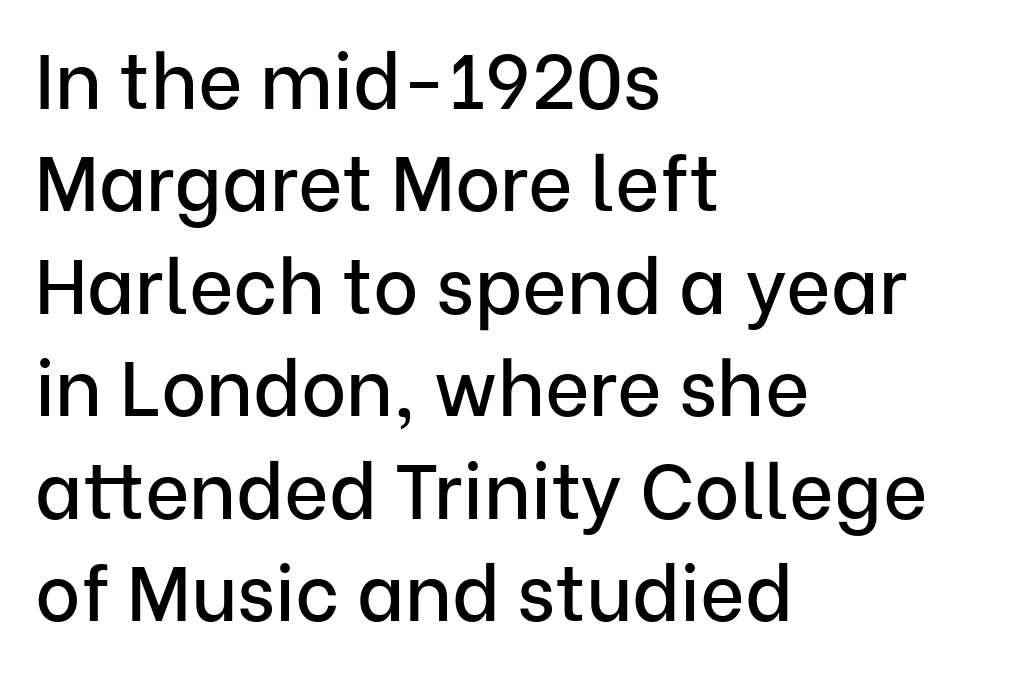
The image shows 77 px sans-serif type, upright; set left-aligned, normal line spacing (1.33x), normal letter spacing, not underlined; low stroke contrast and a medium x-height.
